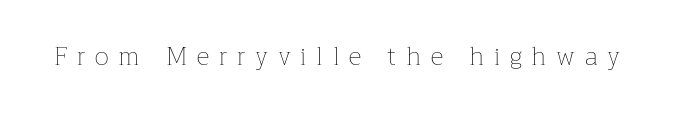
Words appear elongated and porous because spacing is wide. Has an underline been added? It has not. Every character sits straight up, as roman type does. The passage shown is not bold in any degree.
